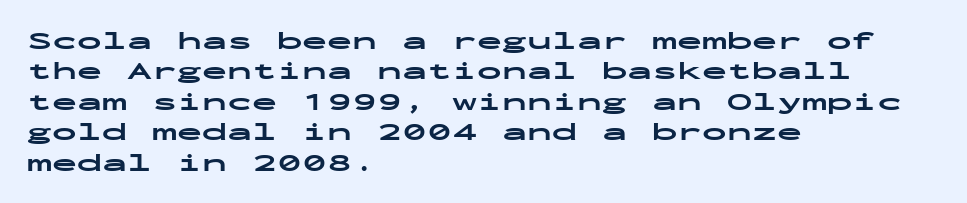
{"italic": "no", "bold": "yes", "underline": "no", "align": "left", "line_spacing_ratio": 1.22, "letter_spacing": "normal", "letter_spacing_em": 0.0, "glyph_px": 25}
